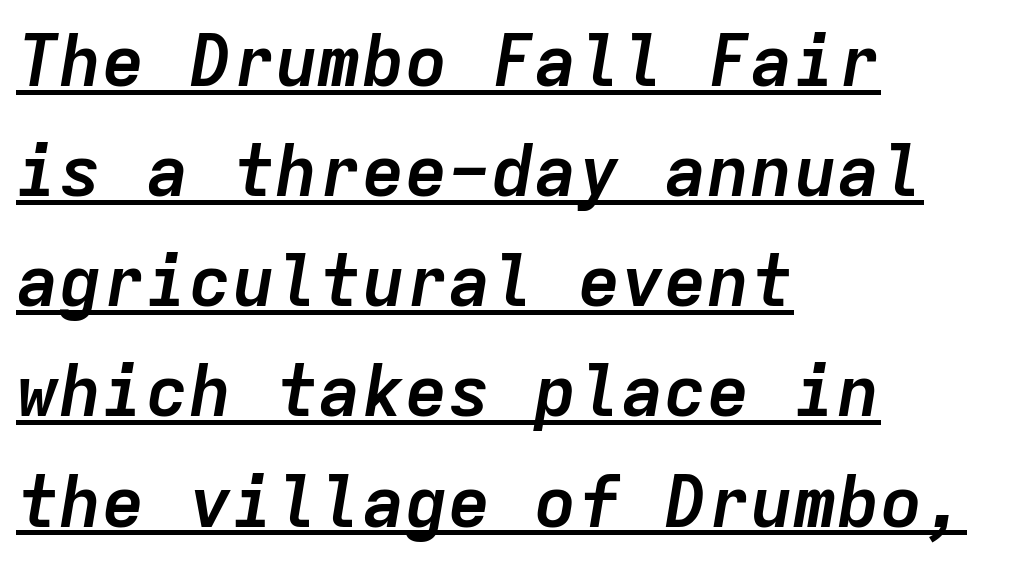
{"italic": "yes", "lean": "right", "slant_degrees": 9, "bold": "yes", "weight": "semibold", "width": "normal", "stroke_contrast": "low", "x_height": "medium", "monospaced": "yes", "underline": "yes", "align": "left", "line_spacing": "normal", "line_spacing_ratio": 1.53, "letter_spacing": "normal", "letter_spacing_em": 0.0, "glyph_px": 72}
